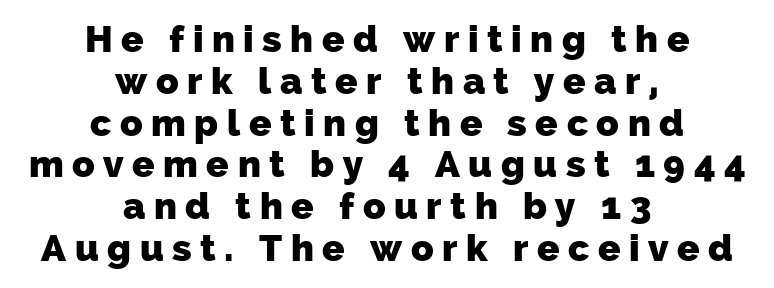
Q: Is the text bold? A: Yes.
Q: Is the typeface a serif or a sans-serif typeface? A: Sans-serif.
Q: Is the text underlined? A: No.
Q: How is the paragraph aligned? A: Centered.
Q: Is the spacing between letters normal or unusually wide? A: Unusually wide.
Q: Is the spacing between lines tight, normal or loose? A: Tight.
Q: Width (condensed, normal, or wide)? A: Normal.
Q: Stroke contrast? A: Low.
Q: x-height? A: Medium.
Q: Monospaced? A: No.
